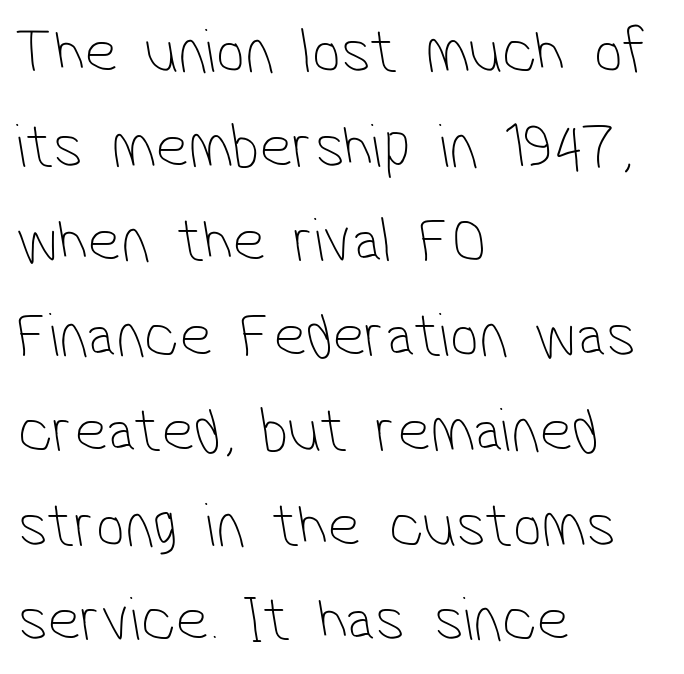
The image shows 64 px thin, condensed sans-serif type; set left-aligned, normal line spacing (1.48x), normal letter spacing, not underlined; low stroke contrast and a medium x-height.
